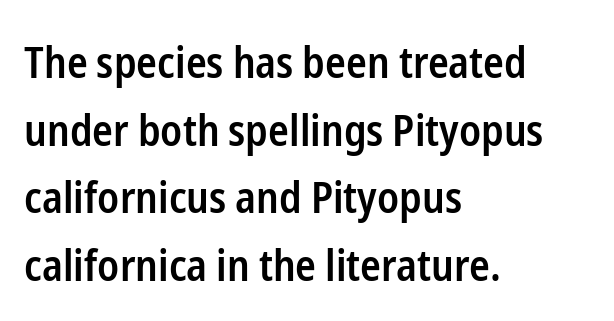
Successive baselines arrive at the customary interval. Heft: intermediate — a semibold. This rendering employs a face without finishing strokes, i.e., a sans-serif. Bare-footed words on every line.
